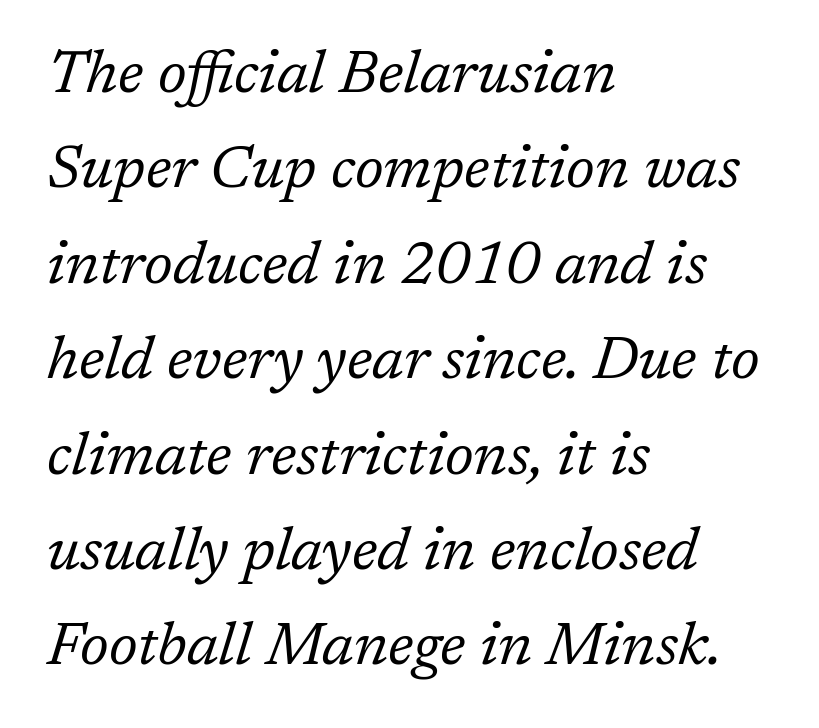
The image shows 60 px regular-weight serif type, italic (leaning right); set left-aligned, normal line spacing (1.59x), normal letter spacing, not underlined; low stroke contrast and a medium x-height.
